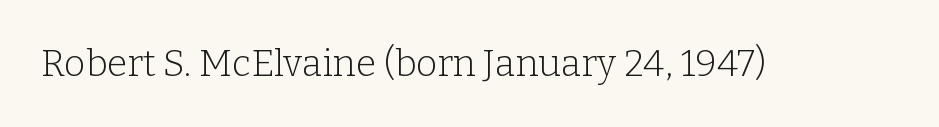
Q: Is the text bold? A: No.
Q: Is the text italic (slanted)? A: No, it is upright.
Q: Is the typeface a serif or a sans-serif typeface? A: Serif.
Q: Is the text underlined? A: No.
Q: Is the spacing between letters normal or unusually wide? A: Normal.
Q: Width (condensed, normal, or wide)? A: Normal.
Q: Stroke contrast? A: Low.
Q: x-height? A: Medium.
Q: Monospaced? A: No.
